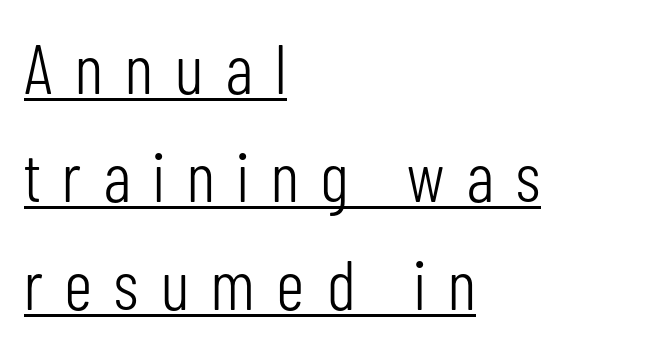
Weight: regular or lighter. The passage shown has open, widely tracked lettering throughout. Casual observation: everything's shoved over to the left. No italicization has been applied; the sample stays upright. The font family rendered here belongs to the sans-serif group.
